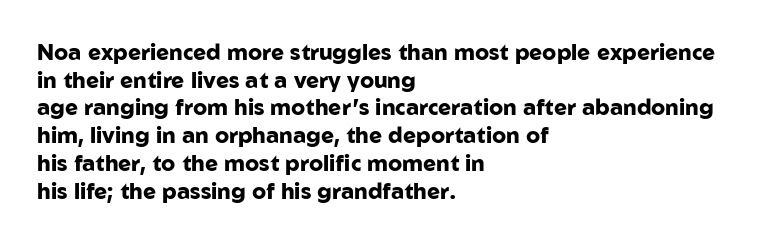
The image shows 22 px bold type, upright; set left-aligned, normal line spacing (1.26x), normal letter spacing, not underlined.
